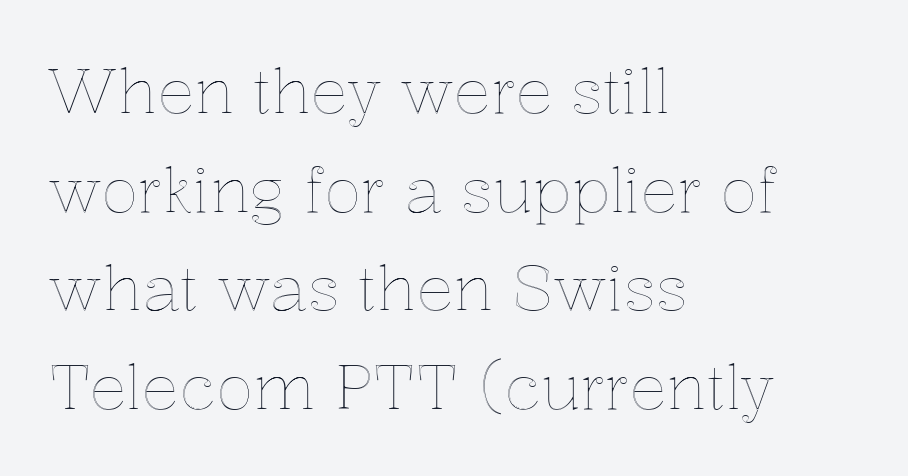
The image shows 62 px text type, upright; set left-aligned, normal line spacing (1.59x), normal letter spacing, not underlined; a medium x-height.
